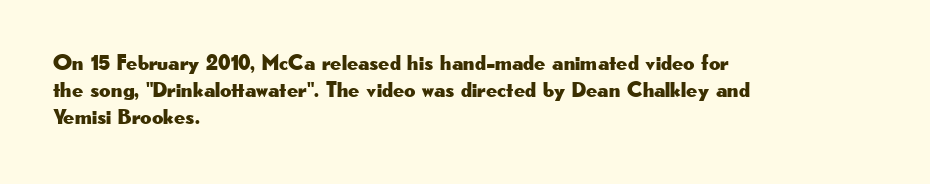
{"italic": "no", "underline": "no", "align": "left", "line_spacing_ratio": 1.23, "letter_spacing": "normal", "letter_spacing_em": 0.0, "glyph_px": 22}
